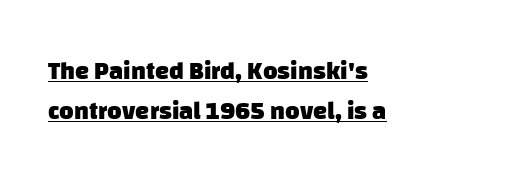
The image shows 25 px bold type; set left-aligned, normal line spacing (1.6x), normal letter spacing, underlined.
